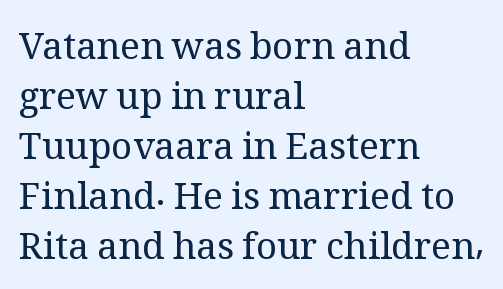
Notice how descenders clear the ascenders below comfortably — that's standard leading. Underline: absent. Tall strokes in this sample are plumb rather than angled. Letterform terminals end in serifs throughout the passage. You could not count columns in this text — the font is proportionally spaced. Each line starts at the same left margin while the right side varies.
